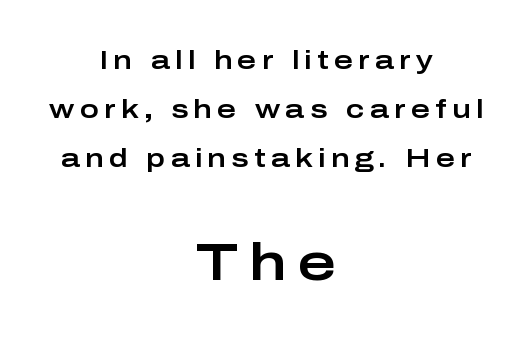
The image shows 52 px wide sans-serif type, upright; set centered, line spacing 1.88x, unusually wide letter spacing (+0.2 em), not underlined; the second (bottom) block is 2.0x larger; low stroke contrast and a medium x-height.
